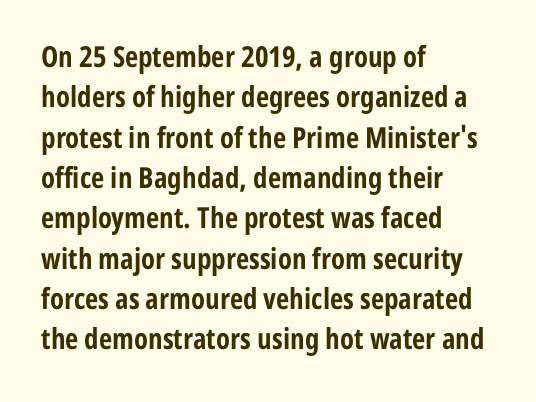
Q: Is the text bold? A: Yes.
Q: Is the text italic (slanted)? A: No, it is upright.
Q: Is the typeface a serif or a sans-serif typeface? A: Sans-serif.
Q: Is the text underlined? A: No.
Q: How is the paragraph aligned? A: Left-aligned.
Q: Is the spacing between letters normal or unusually wide? A: Normal.
Q: Is the spacing between lines tight, normal or loose? A: Normal.
Q: Width (condensed, normal, or wide)? A: Condensed.
Q: Stroke contrast? A: Low.
Q: x-height? A: Medium.
Q: Monospaced? A: No.
